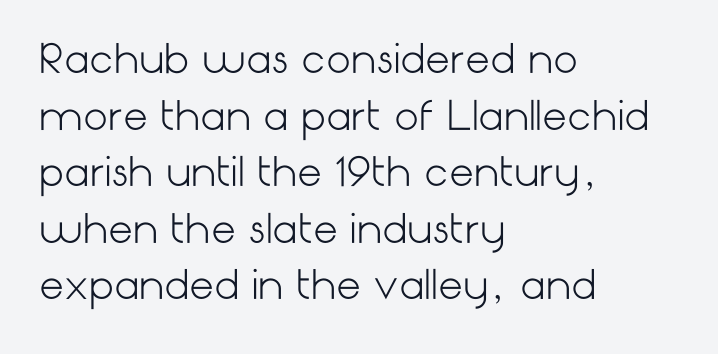
{"serif": "no", "italic": "no", "bold": "no", "weight": "light", "width": "normal", "stroke_contrast": "low", "x_height": "medium", "underline": "no", "align": "left", "line_spacing": "normal", "line_spacing_ratio": 1.45, "letter_spacing": "normal", "letter_spacing_em": 0.0, "glyph_px": 39}
